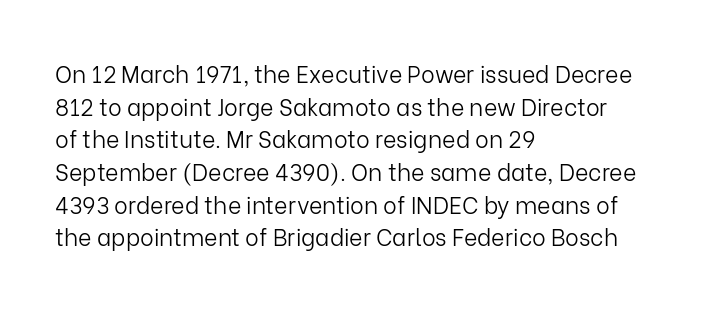
{"italic": "no", "bold": "no", "underline": "no", "align": "left", "line_spacing": "normal", "line_spacing_ratio": 1.42, "letter_spacing": "normal", "letter_spacing_em": 0.0, "glyph_px": 23}
